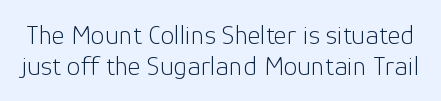
The image shows 28 px light sans-serif type, upright; set tight line spacing (1.12x), normal letter spacing, not underlined; low stroke contrast and a medium x-height.
